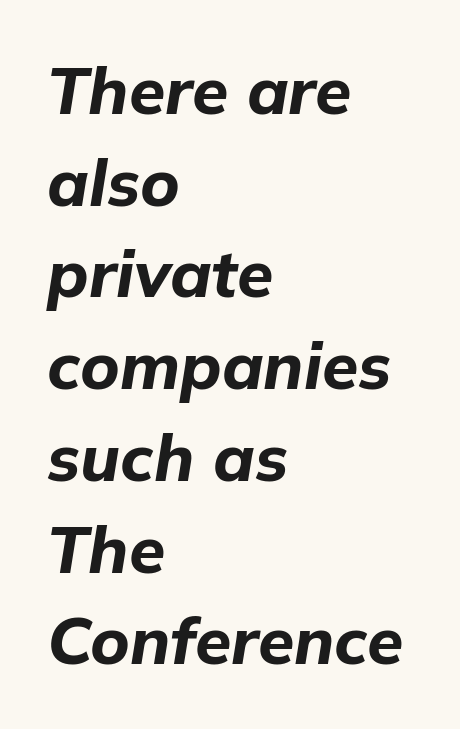
{"italic": "yes", "lean": "right", "slant_degrees": 9, "bold": "yes", "weight": "bold", "width": "normal", "stroke_contrast": "low", "x_height": "medium", "monospaced": "no", "underline": "no", "align": "left", "line_spacing": "normal", "line_spacing_ratio": 1.39, "letter_spacing": "normal", "letter_spacing_em": 0.0, "glyph_px": 66}
